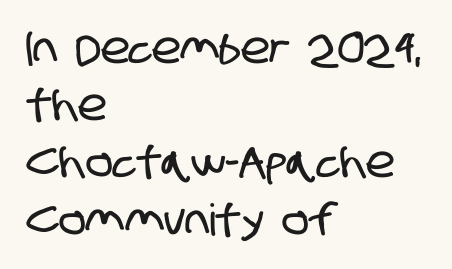
{"serif": "no", "width": "condensed", "stroke_contrast": "low", "x_height": "large", "monospaced": "no", "underline": "no", "align": "left", "line_spacing": "normal", "line_spacing_ratio": 1.3, "letter_spacing": "normal", "letter_spacing_em": 0.0, "glyph_px": 44}
